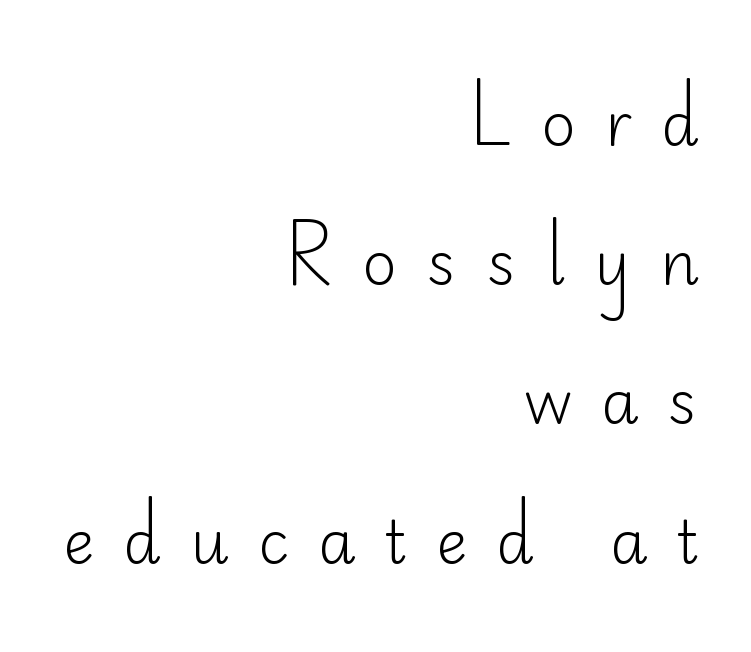
The passage is arranged like a letterhead date or caption credit — flush right. Each letter's strokes conclude bluntly, with no projecting serifs. Posture: vertical. Letters have the restrained weight of plain body copy at most. The block of text is sparse from top to bottom, with ample space between rows.
